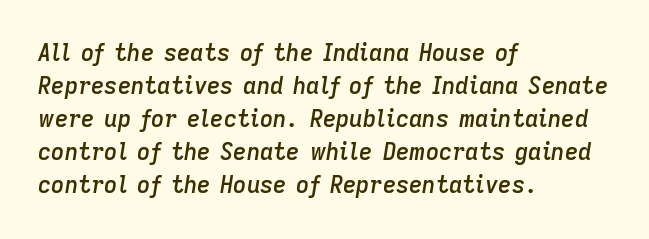
{"italic": "yes", "lean": "right", "slant_degrees": 9, "bold": "semi", "underline": "no", "align": "left", "line_spacing": "normal", "line_spacing_ratio": 1.44, "letter_spacing": "normal", "letter_spacing_em": 0.0, "glyph_px": 23}
